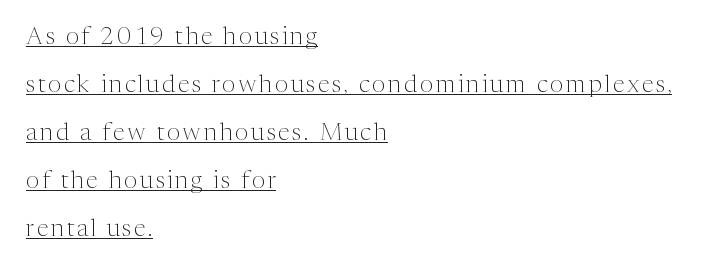
The image shows 24 px text type, upright; set left-aligned, loose line spacing (2.0x), underlined.
